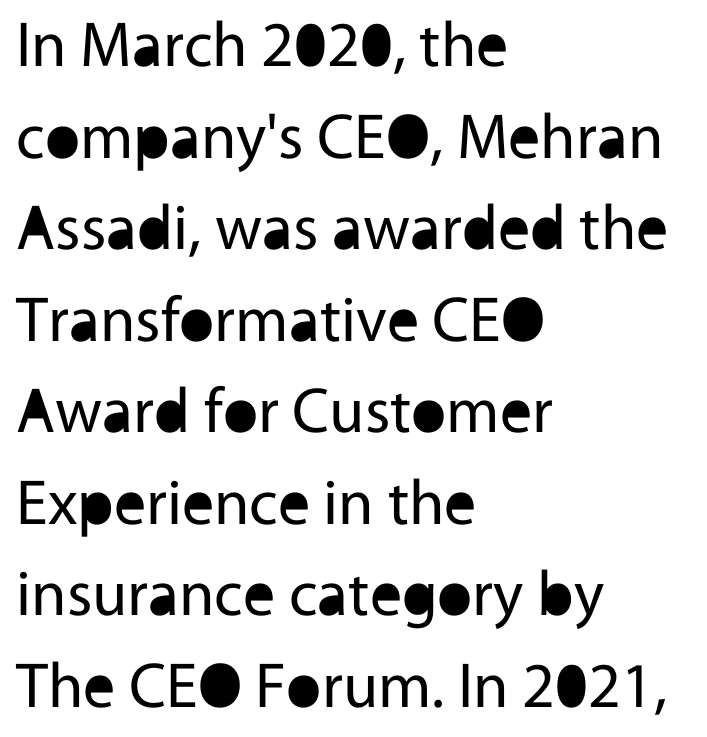
Q: Is the text bold? A: No.
Q: Is the text italic (slanted)? A: No, it is upright.
Q: Is the typeface a serif or a sans-serif typeface? A: Sans-serif.
Q: Is the text underlined? A: No.
Q: How is the paragraph aligned? A: Left-aligned.
Q: Is the spacing between letters normal or unusually wide? A: Normal.
Q: Is the spacing between lines tight, normal or loose? A: Normal.
Q: Width (condensed, normal, or wide)? A: Normal.
Q: x-height? A: Medium.
Q: Monospaced? A: No.
